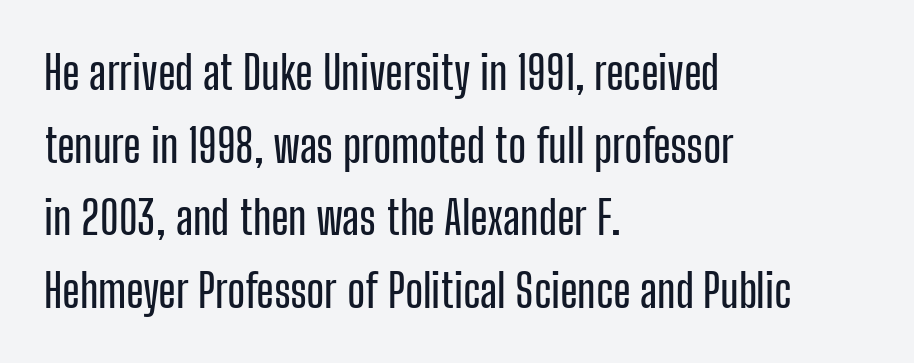
Q: Is the text italic (slanted)? A: No, it is upright.
Q: Is the typeface a serif or a sans-serif typeface? A: Sans-serif.
Q: Is the text underlined? A: No.
Q: How is the paragraph aligned? A: Left-aligned.
Q: Is the spacing between letters normal or unusually wide? A: Normal.
Q: Is the spacing between lines tight, normal or loose? A: Normal.
Q: Width (condensed, normal, or wide)? A: Condensed.
Q: Stroke contrast? A: Low.
Q: x-height? A: Medium.
Q: Monospaced? A: No.
